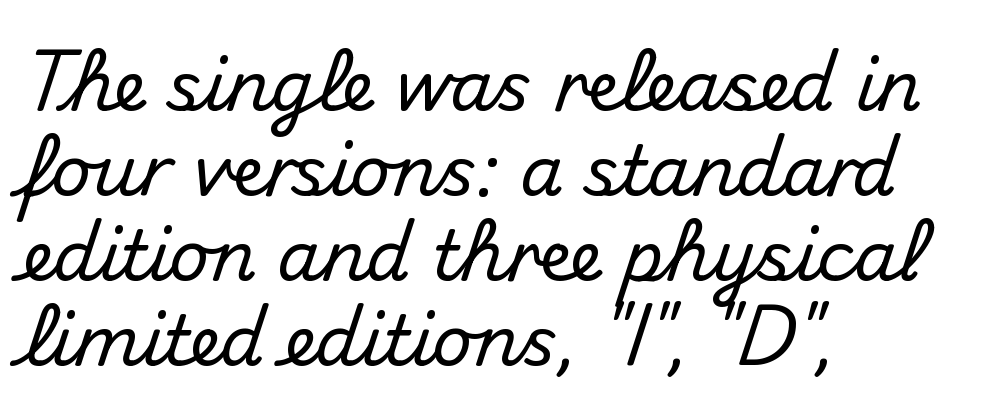
{"serif": "no", "width": "normal", "stroke_contrast": "medium", "x_height": "small", "monospaced": "no", "underline": "no", "align": "left", "line_spacing_ratio": 1.23, "letter_spacing": "normal", "letter_spacing_em": 0.0, "glyph_px": 69}
